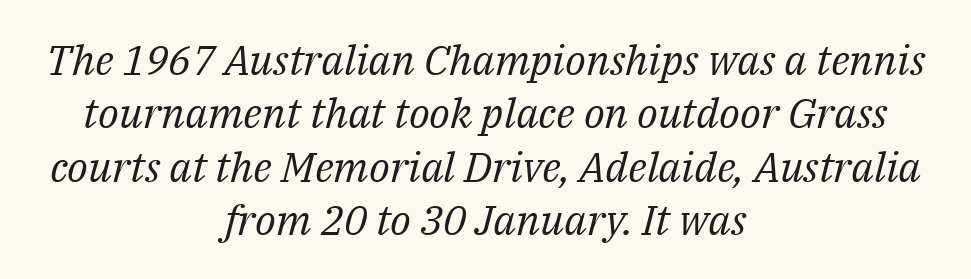
This sample is center-justified, so both line endings float freely. Compared with typical paragraphs, the rows here are spaced about the same. In terms of letterform style, serifs are clearly present. Beneath every word, the page is bare.
